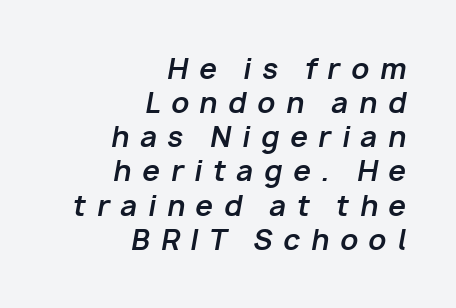
{"italic": "yes", "lean": "right", "slant_degrees": 10, "bold": "yes", "weight": "bold", "width": "normal", "stroke_contrast": "low", "x_height": "medium", "monospaced": "no", "underline": "no", "align": "right", "line_spacing_ratio": 1.22, "letter_spacing": "wide", "letter_spacing_em": 0.38, "glyph_px": 28}
